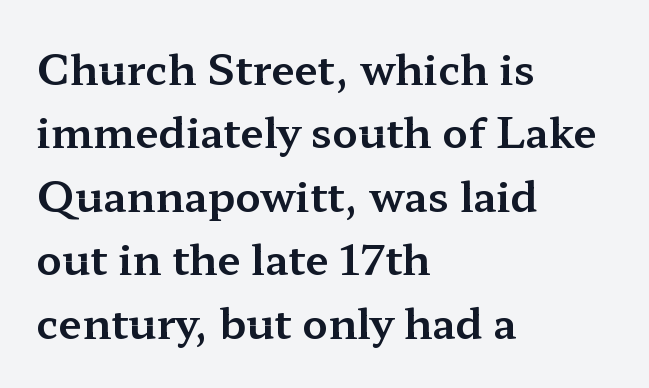
Q: Is the text italic (slanted)? A: No, it is upright.
Q: Is the typeface a serif or a sans-serif typeface? A: Serif.
Q: Is the text underlined? A: No.
Q: How is the paragraph aligned? A: Left-aligned.
Q: Is the spacing between letters normal or unusually wide? A: Normal.
Q: Is the spacing between lines tight, normal or loose? A: Normal.
Q: Width (condensed, normal, or wide)? A: Wide.
Q: Stroke contrast? A: Medium.
Q: x-height? A: Medium.
Q: Monospaced? A: No.
